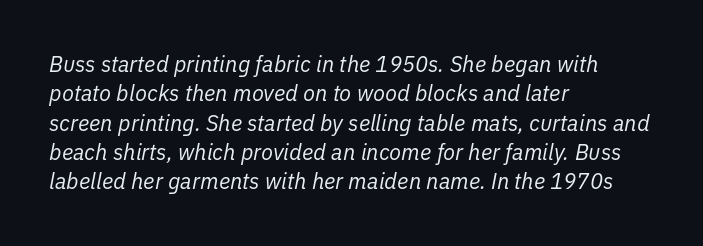
Q: Is the text bold? A: No.
Q: Is the text italic (slanted)? A: Yes, it leans right by about 11 degrees.
Q: Is the text underlined? A: No.
Q: How is the paragraph aligned? A: Left-aligned.
Q: Is the spacing between letters normal or unusually wide? A: Normal.
Q: Is the spacing between lines tight, normal or loose? A: Normal.
